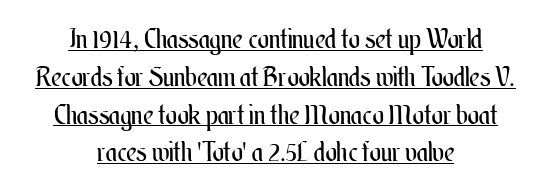
{"italic": "no", "bold": "no", "underline": "yes", "align": "center", "line_spacing": "normal", "line_spacing_ratio": 1.4, "letter_spacing": "normal", "letter_spacing_em": 0.0, "glyph_px": 27}
